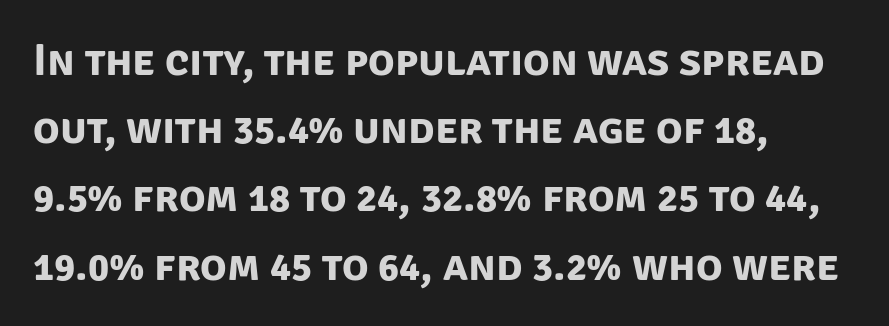
Q: Is the text bold? A: Yes.
Q: Is the typeface a serif or a sans-serif typeface? A: Sans-serif.
Q: Is the text underlined? A: No.
Q: How is the paragraph aligned? A: Left-aligned.
Q: Is the spacing between letters normal or unusually wide? A: Normal.
Q: Is the spacing between lines tight, normal or loose? A: Normal.
Q: Width (condensed, normal, or wide)? A: Normal.
Q: Stroke contrast? A: Low.
Q: x-height? A: Large.
Q: Monospaced? A: No.
